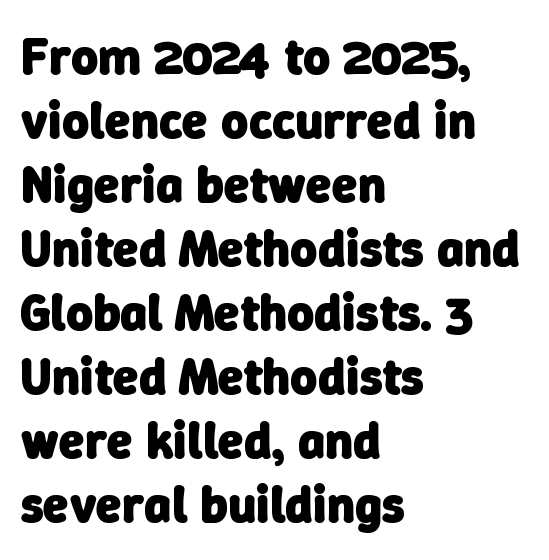
Observe the ordinary spacing: letters are neighbours, not strangers. The passage shown is typed in a proportional face where columns would drift. Only glyphs here, with clear space below each row. The rendering shows plain stroke endings on the letterforms — a sans-serif design.
